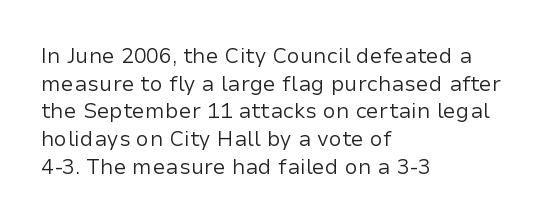
The image shows 21 px text type, upright; set left-aligned, normal line spacing (1.32x), normal letter spacing, not underlined.
